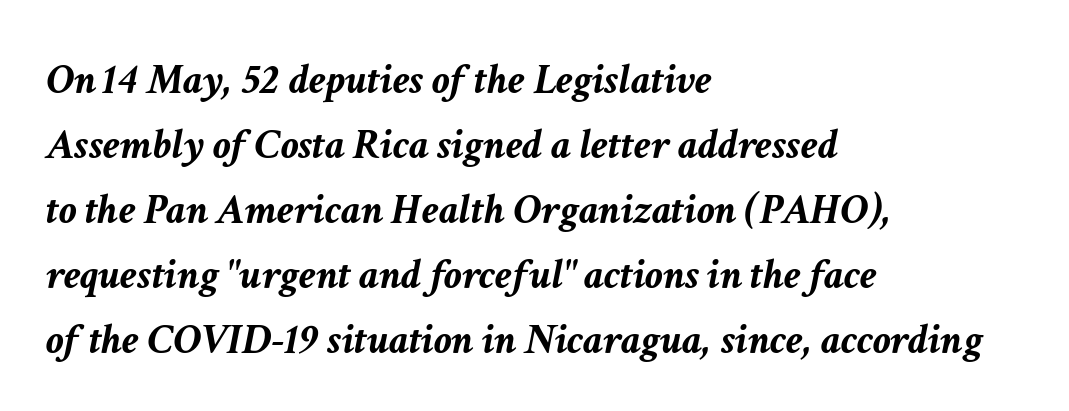
The image shows 44 px semibold type, italic (leaning right); set left-aligned, normal line spacing (1.48x), normal letter spacing, not underlined; low stroke contrast and a medium x-height.
